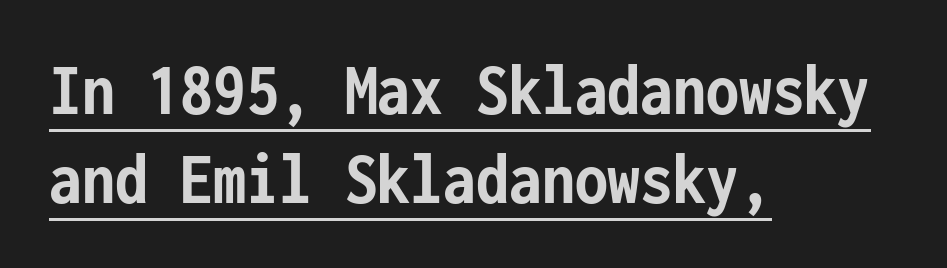
The image shows 75 px semibold, condensed sans-serif type, upright, monospaced; set left-aligned, line spacing 1.19x, normal letter spacing, underlined; low stroke contrast and a medium x-height.
